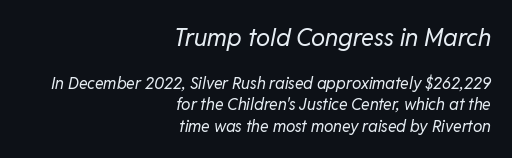
The image shows 24 px text type, italic (leaning right); set right-aligned, normal line spacing (1.33x), normal letter spacing, not underlined; the first (top) block is 1.5x larger.
